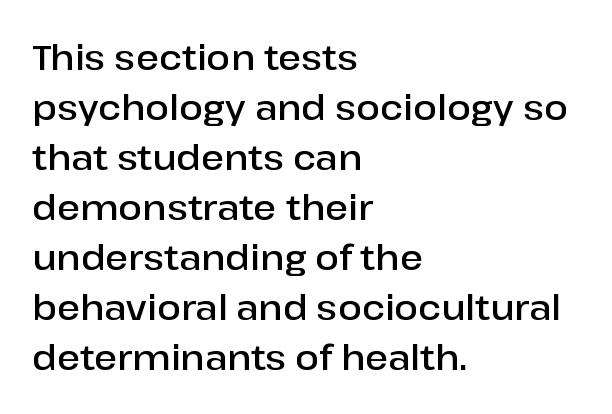
{"serif": "no", "italic": "no", "bold": "semi", "weight": "semibold", "width": "normal", "stroke_contrast": "low", "x_height": "medium", "monospaced": "no", "underline": "no", "align": "left", "line_spacing": "normal", "line_spacing_ratio": 1.43, "letter_spacing": "normal", "letter_spacing_em": 0.0, "glyph_px": 35}
